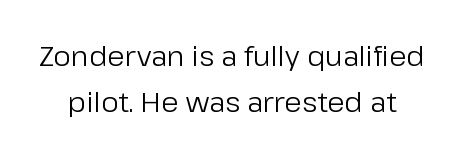
{"serif": "no", "italic": "no", "bold": "no", "weight": "regular", "width": "normal", "stroke_contrast": "low", "x_height": "medium", "monospaced": "no", "underline": "no", "line_spacing": "normal", "line_spacing_ratio": 1.64, "letter_spacing": "normal", "letter_spacing_em": 0.0, "glyph_px": 28}
